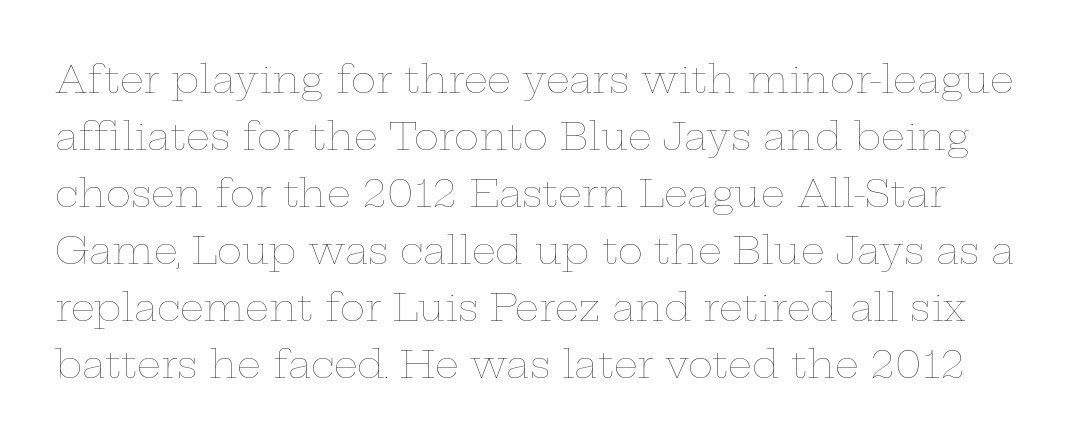
{"italic": "no", "bold": "no", "weight": "thin", "width": "wide", "stroke_contrast": "low", "x_height": "medium", "monospaced": "no", "underline": "no", "line_spacing": "normal", "line_spacing_ratio": 1.5, "letter_spacing": "normal", "letter_spacing_em": 0.0, "glyph_px": 38}
